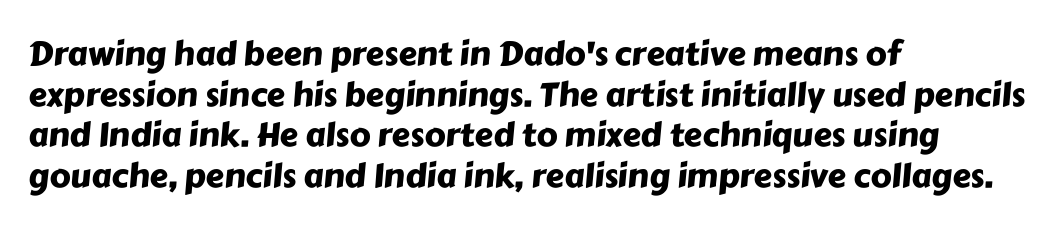
Note: no serifs on the glyphs. Anything drawn beneath the words? Only blank space. The rendering anchors every line to the left-hand side. Varying glyph widths throughout — classic text-font behaviour. Nobody touched the tracking dial on this one.
